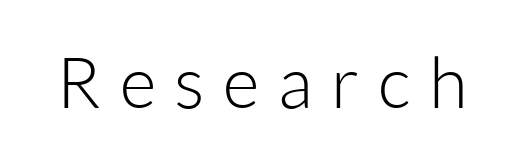
{"serif": "no", "italic": "no", "bold": "no", "weight": "light", "width": "normal", "stroke_contrast": "low", "x_height": "medium", "monospaced": "no", "underline": "no", "letter_spacing": "wide", "letter_spacing_em": 0.26, "glyph_px": 71}
